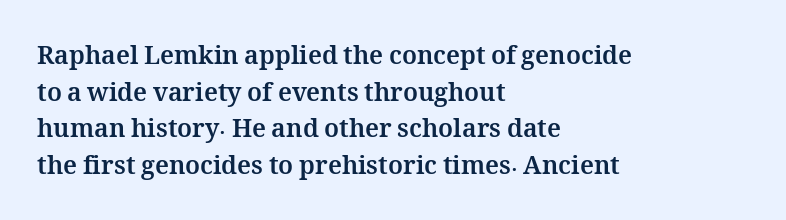
Compared with an ordinary text face, these strokes are far heavier — a full bold. Tall strokes in this sample are plumb rather than angled. Reading down the block, your eye returns to a fixed left position each line. The space directly below the letters is spotless. Leading matches the norm, producing a regular column. The type is set solid horizontally, with unmodified tracking.
